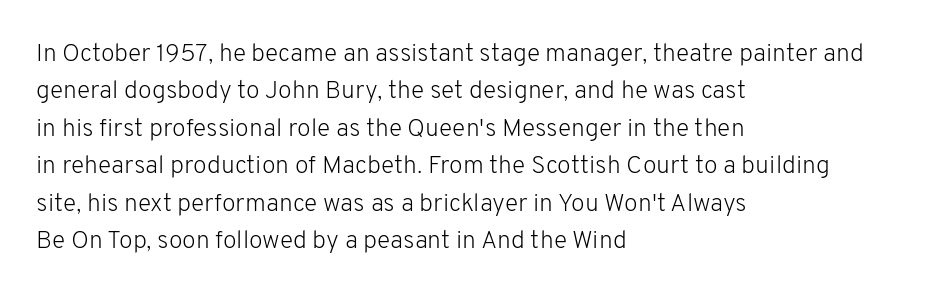
The image shows 25 px text type, upright; set left-aligned, normal line spacing (1.5x), normal letter spacing, not underlined.
